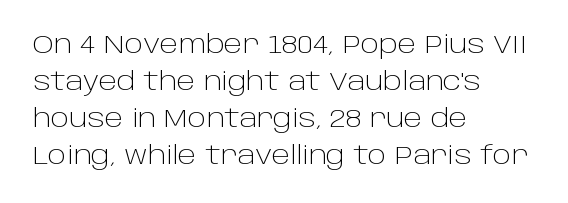
Q: Is the text bold? A: No.
Q: Is the text italic (slanted)? A: No, it is upright.
Q: Is the text underlined? A: No.
Q: How is the paragraph aligned? A: Left-aligned.
Q: Is the spacing between letters normal or unusually wide? A: Normal.
Q: Is the spacing between lines tight, normal or loose? A: Normal.
